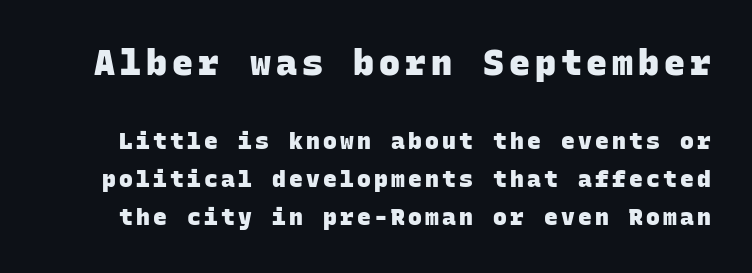
These lines are rendered in a fixed-pitch font. Reading top to bottom, the characters get smaller at the block break. The string is rendered with underlining switched off. Quick note: interline space is typical. Summary of weight: heavy, a full bold. Are there feet on the stems? There aren't — it's a sans.
